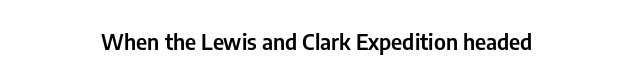
Q: Is the text italic (slanted)? A: No, it is upright.
Q: Is the text underlined? A: No.
Q: How is the paragraph aligned? A: Centered.
Q: Is the spacing between letters normal or unusually wide? A: Normal.
